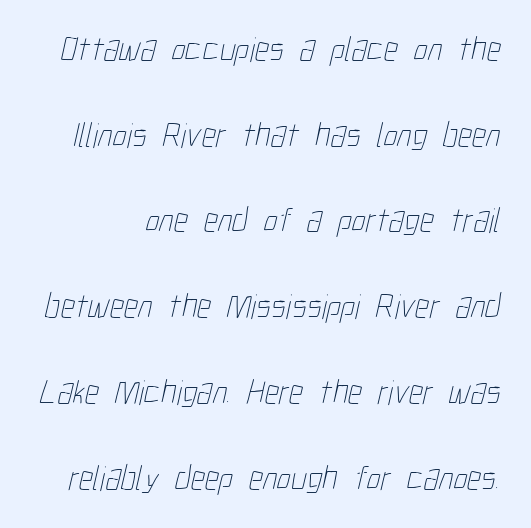
Underline: absent. The typesetting does not lean heavy: it is not bold. Whoever set this chose breathing room over compactness in the vertical rhythm. Proportional: the letters do not fall into vertical columns.
